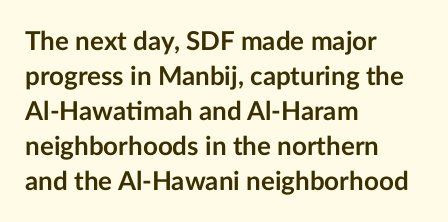
Spacing between characters is what you'd get straight out of the box. If you drew a line through each stem, it would be perfectly vertical. Which margin do the lines hug? The left one — the right edge is uneven. Leading: standard. Is the type bold? Yes — the strokes are clearly thick and heavy.
